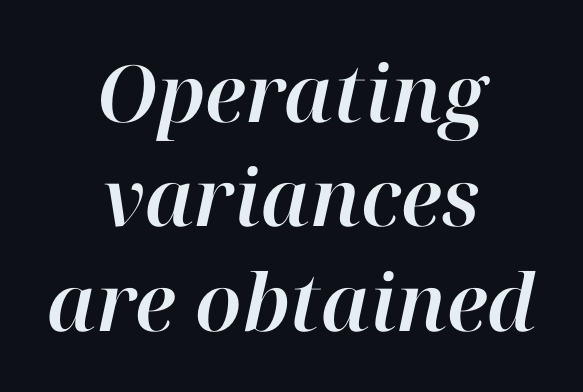
Descender tails drop into unmarked territory. Designer's note — italics engaged. This sample uses plain, unmodified letter spacing. Is this a fixed-width face? No — the glyphs have proportional, varying widths. The block of text has a typical density, with ordinary space between rows.
